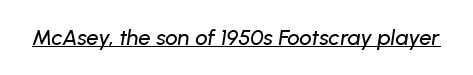
Descenders here cross a horizontal rule under the line. You can tell it's italic because the verticals aren't actually vertical. You could call the tracking neutral — neither tight nor loose.
